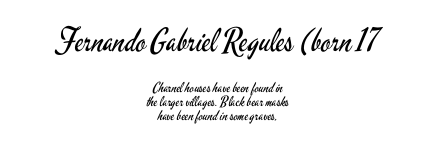
Q: Is the text bold? A: No.
Q: Is the text italic (slanted)? A: Yes.
Q: Is the typeface a serif or a sans-serif typeface? A: Sans-serif.
Q: Is the text underlined? A: No.
Q: How is the paragraph aligned? A: Centered.
Q: Is the spacing between letters normal or unusually wide? A: Normal.
Q: Is the spacing between lines tight, normal or loose? A: Tight.
Q: Which block of text is set in a larger size, the first (top) or the second (bottom)? A: The first (top) one.
Q: Width (condensed, normal, or wide)? A: Condensed.
Q: Stroke contrast? A: Low.
Q: x-height? A: Small.
Q: Monospaced? A: No.
